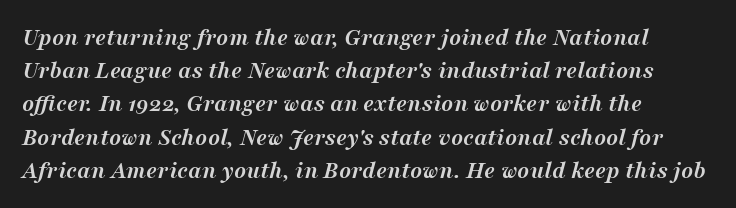
The image shows 25 px bold type, italic (leaning right); set left-aligned, normal line spacing (1.33x), normal letter spacing, not underlined.
